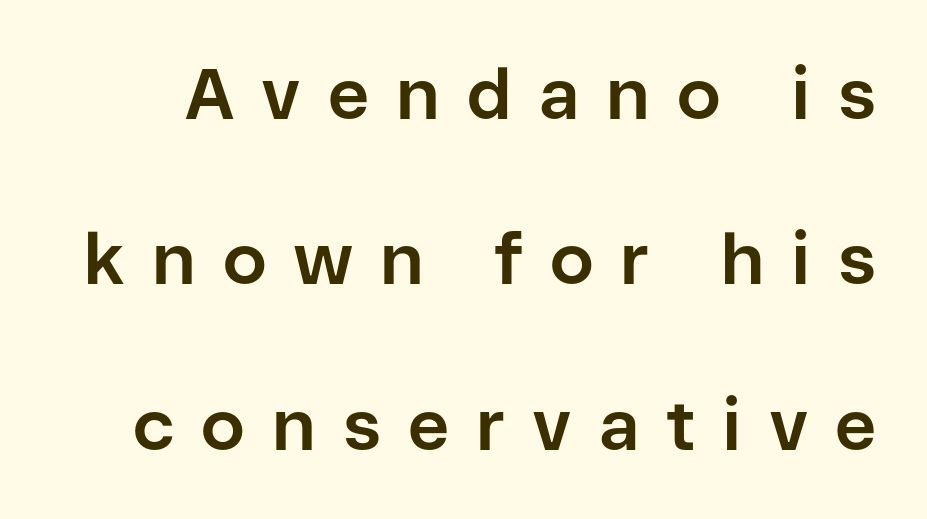
{"serif": "no", "italic": "no", "bold": "yes", "weight": "bold", "width": "normal", "stroke_contrast": "low", "x_height": "medium", "monospaced": "no", "underline": "no", "line_spacing": "loose", "line_spacing_ratio": 2.33, "letter_spacing": "wide", "letter_spacing_em": 0.38, "glyph_px": 71}
